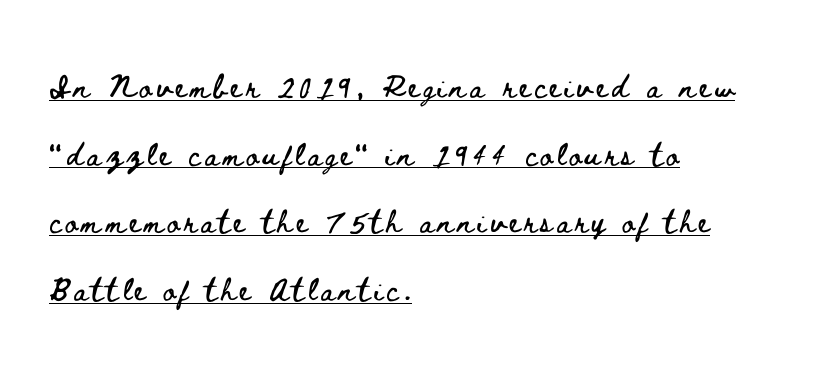
Q: Is the text italic (slanted)? A: Yes.
Q: Is the text underlined? A: Yes.
Q: How is the paragraph aligned? A: Left-aligned.
Q: Is the spacing between lines tight, normal or loose? A: Loose.
Q: Width (condensed, normal, or wide)? A: Wide.
Q: Stroke contrast? A: Low.
Q: x-height? A: Small.
Q: Monospaced? A: No.
